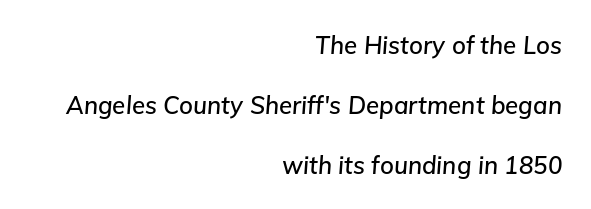
The image shows 24 px text type, italic (leaning right); set right-aligned, loose line spacing (2.49x), normal letter spacing, not underlined.
